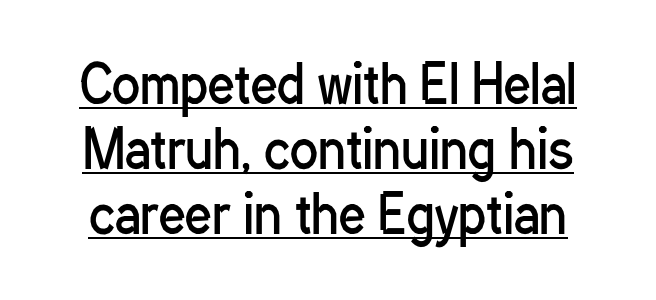
Q: Is the text bold? A: No.
Q: Is the text italic (slanted)? A: No, it is upright.
Q: Is the typeface a serif or a sans-serif typeface? A: Sans-serif.
Q: Is the text underlined? A: Yes.
Q: Is the spacing between letters normal or unusually wide? A: Normal.
Q: Is the spacing between lines tight, normal or loose? A: Normal.
Q: Width (condensed, normal, or wide)? A: Condensed.
Q: Stroke contrast? A: Low.
Q: x-height? A: Medium.
Q: Monospaced? A: No.
